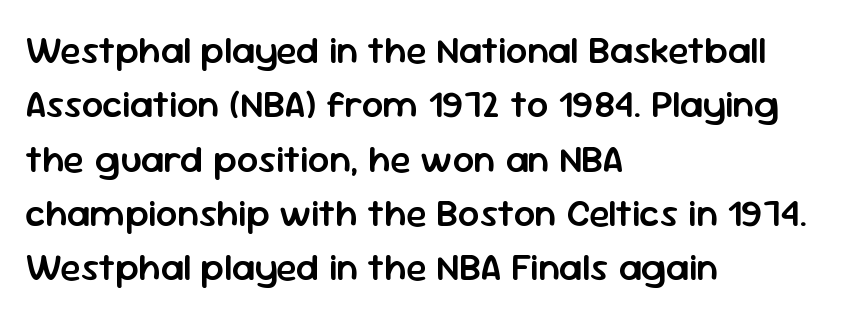
The image shows 38 px semibold sans-serif type, upright; set left-aligned, normal line spacing (1.43x), normal letter spacing, not underlined; low stroke contrast and a medium x-height.
